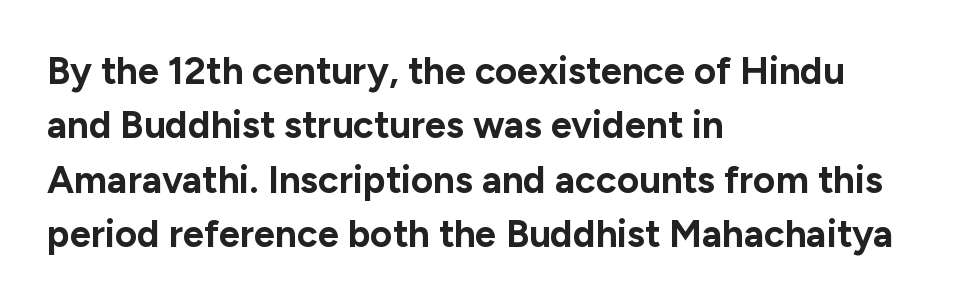
{"serif": "no", "italic": "no", "bold": "yes", "weight": "bold", "width": "normal", "stroke_contrast": "low", "x_height": "medium", "monospaced": "no", "underline": "no", "align": "left", "line_spacing": "normal", "line_spacing_ratio": 1.43, "letter_spacing": "normal", "letter_spacing_em": 0.0, "glyph_px": 38}
